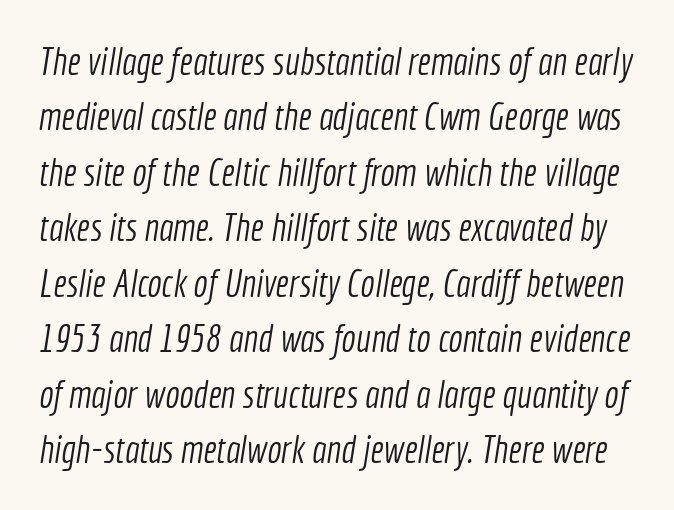
Heaviness? Minimal to ordinary, like unemphasized prose. Does the type have serifs? No, each stem ends abruptly. A typesetter would call this zero additional tracking. The baseline area is clear. Compared with typical paragraphs, the rows here are spaced about the same. Here the designer chose a conventional face with non-uniform glyph widths.
